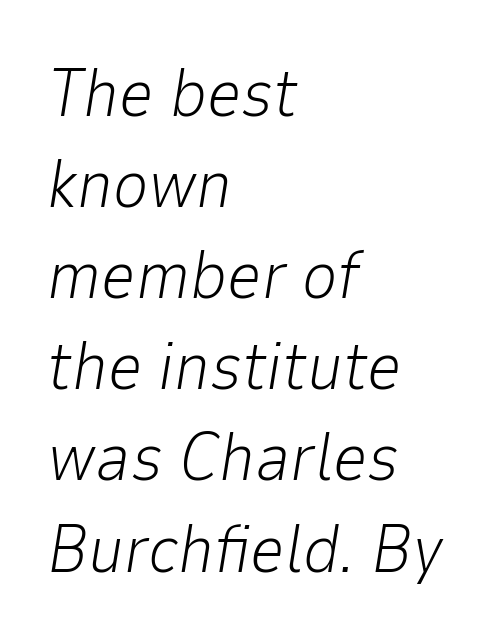
The image shows 68 px light type, italic (leaning right); set left-aligned, normal line spacing (1.34x), normal letter spacing, not underlined; low stroke contrast and a medium x-height.
